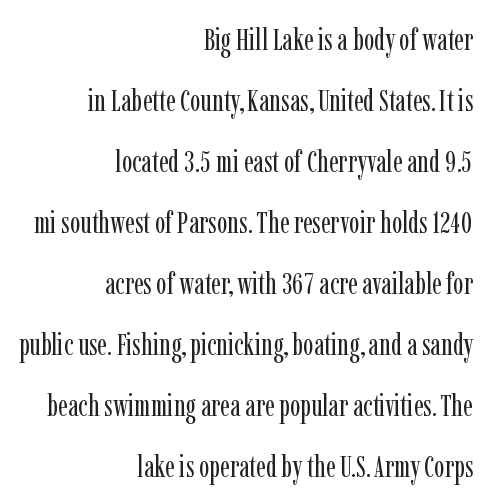
The image shows 31 px regular-weight, condensed serif type, upright; set right-aligned, loose line spacing (1.97x), normal letter spacing, not underlined; low stroke contrast and a medium x-height.
